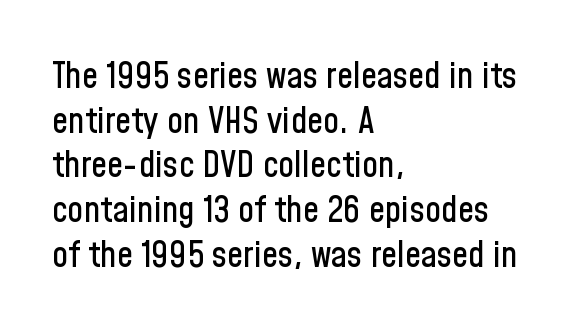
The image shows 36 px condensed sans-serif type, upright; set left-aligned, line spacing 1.24x, normal letter spacing, not underlined; low stroke contrast and a medium x-height.
